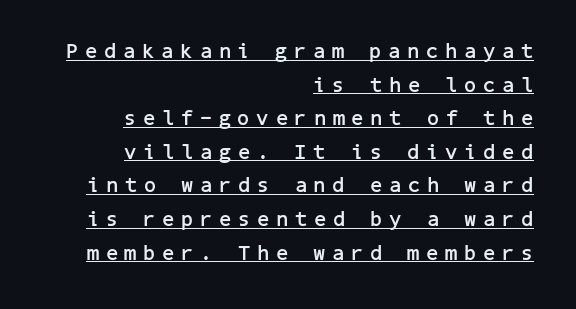
The tracking jumps out immediately: characters are airy and widely separated. Leftover space on each line is placed entirely before the opening word. Tall strokes in this sample are plumb rather than angled. Beneath each row of characters lies a ruled line. Compared with an ordinary text face, these strokes are far heavier — a full bold. The lines sit at an ordinary, default distance from one another.
